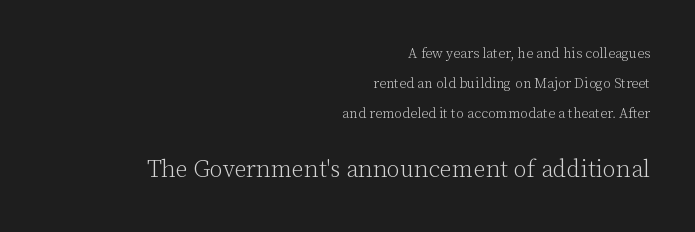
Letter spacing: default. Reading top to bottom, the characters get bigger at the block break. Ink coverage per letter is moderate at most. Each new line begins a long way beneath the previous one. Line ends are locked; line starts wander.
